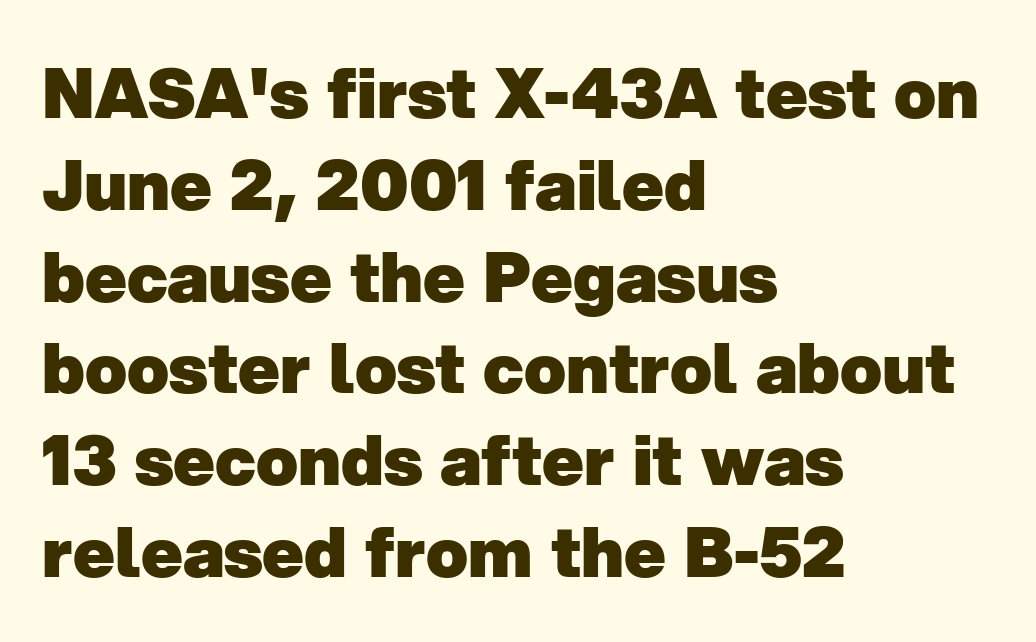
{"serif": "no", "bold": "yes", "weight": "heavy", "width": "normal", "stroke_contrast": "low", "x_height": "medium", "monospaced": "no", "underline": "no", "align": "left", "line_spacing": "normal", "line_spacing_ratio": 1.33, "letter_spacing": "normal", "letter_spacing_em": 0.0, "glyph_px": 69}
